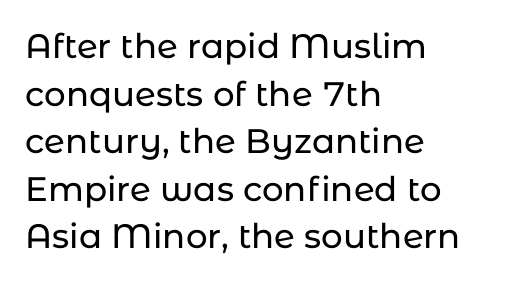
{"serif": "no", "italic": "no", "width": "normal", "stroke_contrast": "low", "x_height": "medium", "monospaced": "no", "underline": "no", "align": "left", "line_spacing": "normal", "line_spacing_ratio": 1.4, "letter_spacing": "normal", "letter_spacing_em": 0.0, "glyph_px": 34}
